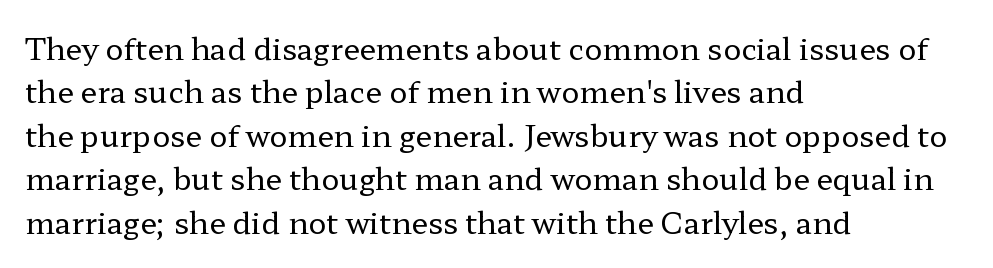
The image shows 30 px regular-weight, wide serif type, upright; set left-aligned, normal line spacing (1.45x), normal letter spacing, not underlined; low stroke contrast and a medium x-height.
